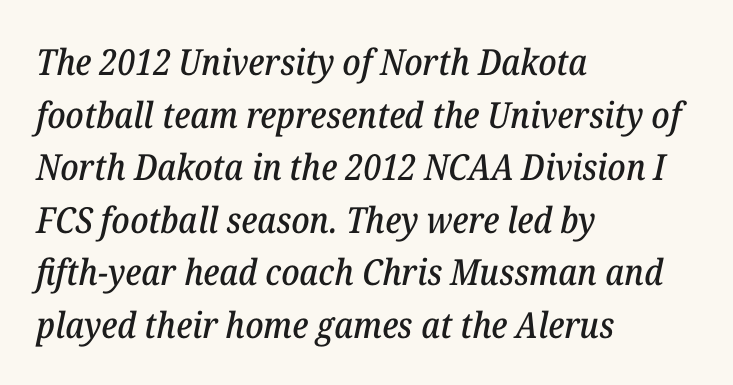
The image shows 36 px serif type, italic (leaning right); set left-aligned, normal line spacing (1.46x), normal letter spacing, not underlined; low stroke contrast and a medium x-height.
